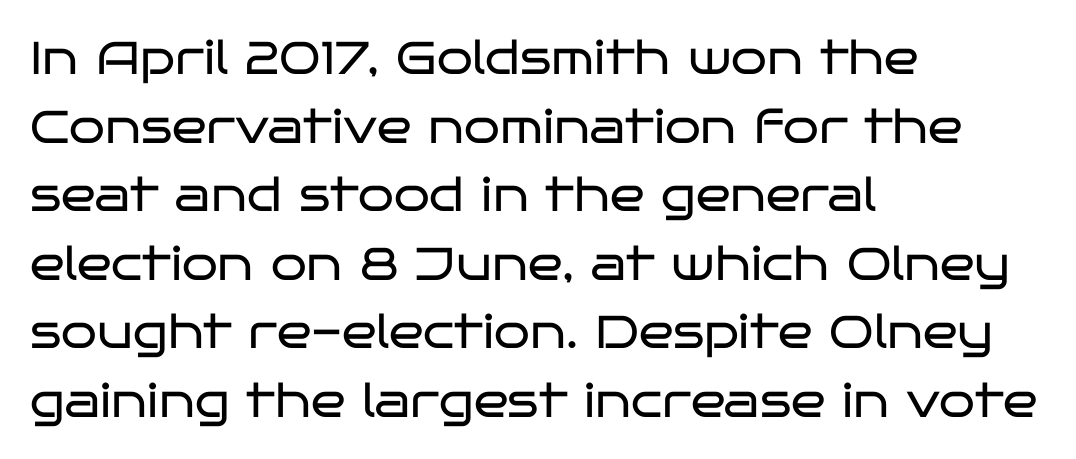
Q: Is the text bold? A: No.
Q: Is the text italic (slanted)? A: No, it is upright.
Q: Is the typeface a serif or a sans-serif typeface? A: Sans-serif.
Q: Is the text underlined? A: No.
Q: How is the paragraph aligned? A: Left-aligned.
Q: Is the spacing between letters normal or unusually wide? A: Normal.
Q: Is the spacing between lines tight, normal or loose? A: Normal.
Q: Width (condensed, normal, or wide)? A: Wide.
Q: Stroke contrast? A: Low.
Q: x-height? A: Large.
Q: Monospaced? A: No.
